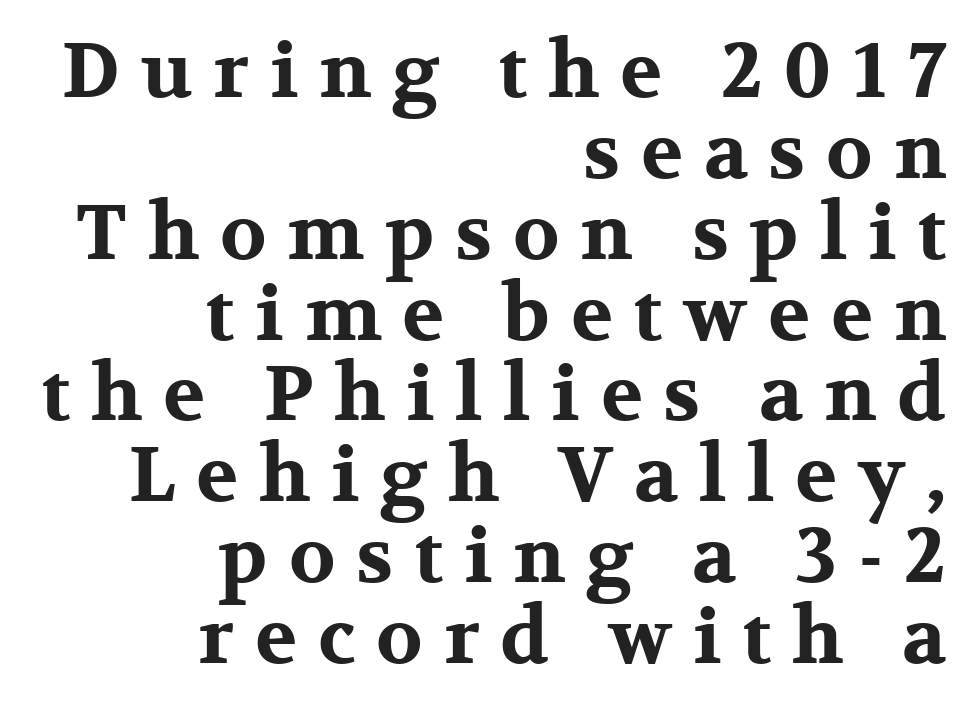
Q: Is the text bold? A: Yes.
Q: Is the text italic (slanted)? A: No, it is upright.
Q: Is the typeface a serif or a sans-serif typeface? A: Serif.
Q: Is the text underlined? A: No.
Q: How is the paragraph aligned? A: Right-aligned.
Q: Is the spacing between letters normal or unusually wide? A: Unusually wide.
Q: Is the spacing between lines tight, normal or loose? A: Tight.
Q: Width (condensed, normal, or wide)? A: Wide.
Q: Stroke contrast? A: Medium.
Q: x-height? A: Medium.
Q: Monospaced? A: No.
